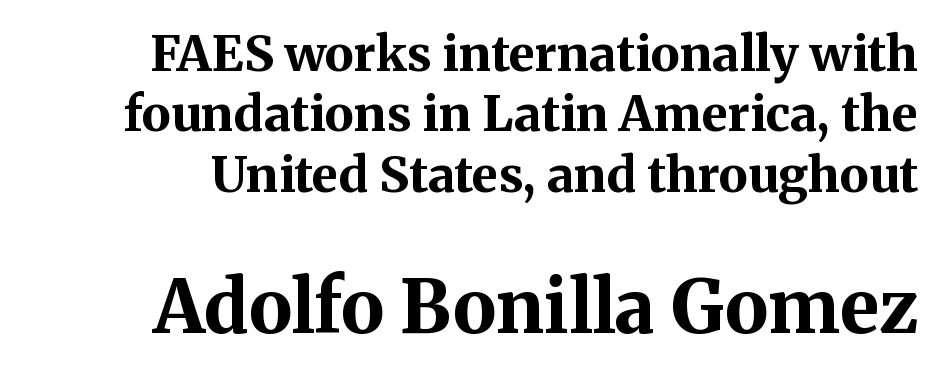
Students, note that the glyphs here touch the page at normal intervals. The strip under each line holds only bare page. Quick note: not italic, upright. Notice how thick the strokes are: this is what a full bold looks like. This sample uses a serif face.
